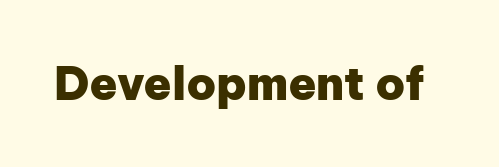
This rendering features lettering with no underline. The type sits square on the baseline with zero lean. Unlike a traditional serif, this face leaves its strokes unadorned. Is this a fixed-width face? No — the glyphs have proportional, varying widths.
